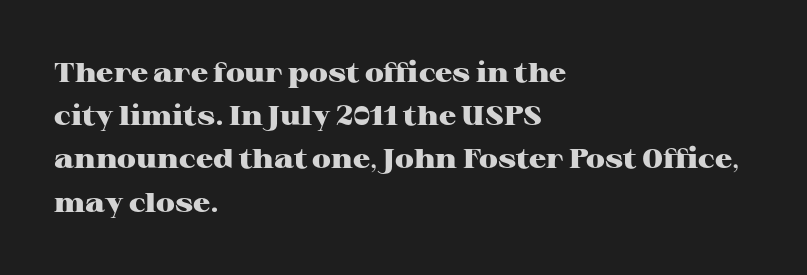
{"italic": "no", "bold": "yes", "underline": "no", "align": "left", "line_spacing": "normal", "line_spacing_ratio": 1.6, "letter_spacing": "normal", "letter_spacing_em": 0.0, "glyph_px": 27}
